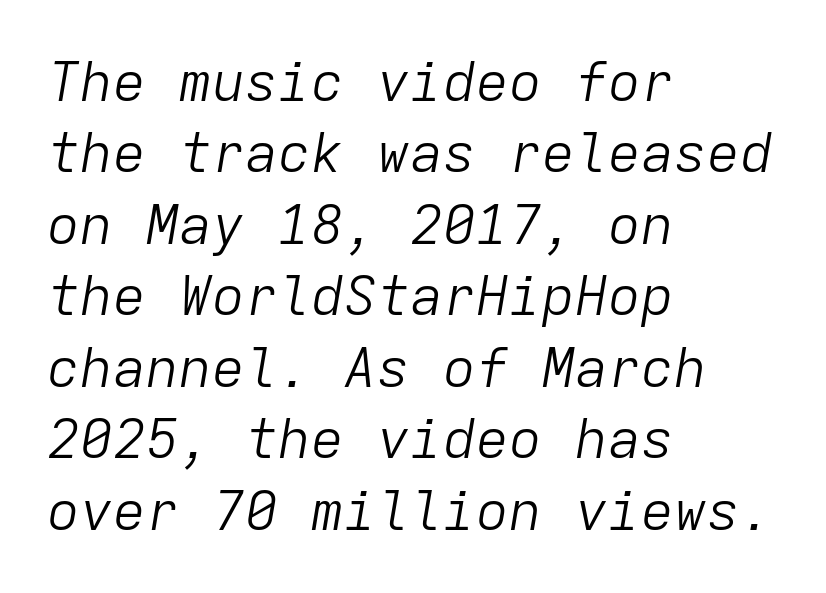
The image shows 55 px light type, italic (leaning right), monospaced; set left-aligned, normal line spacing (1.3x), normal letter spacing, not underlined; low stroke contrast and a medium x-height.
